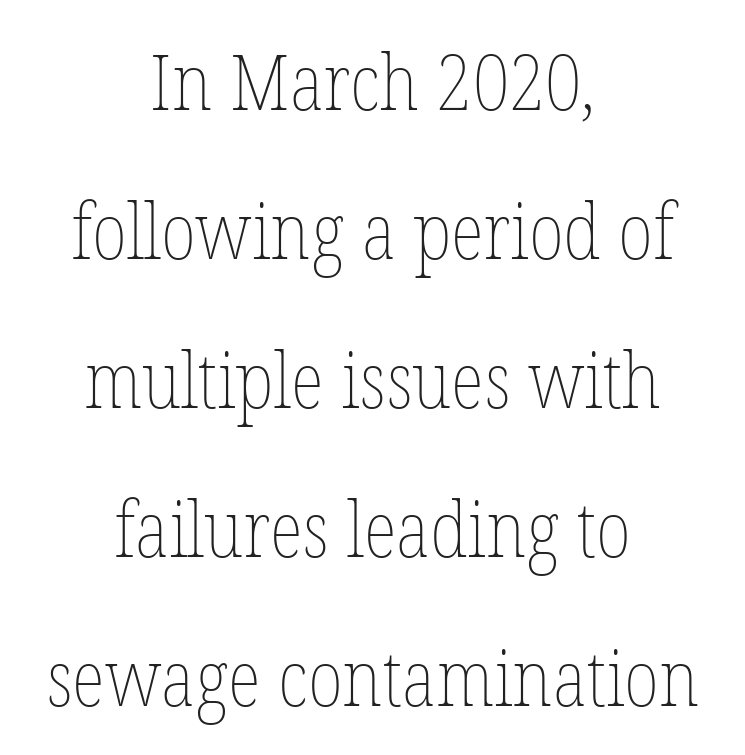
The image shows 78 px thin, condensed type, upright; set centered, loose line spacing (1.91x), normal letter spacing, not underlined; low stroke contrast and a medium x-height.
